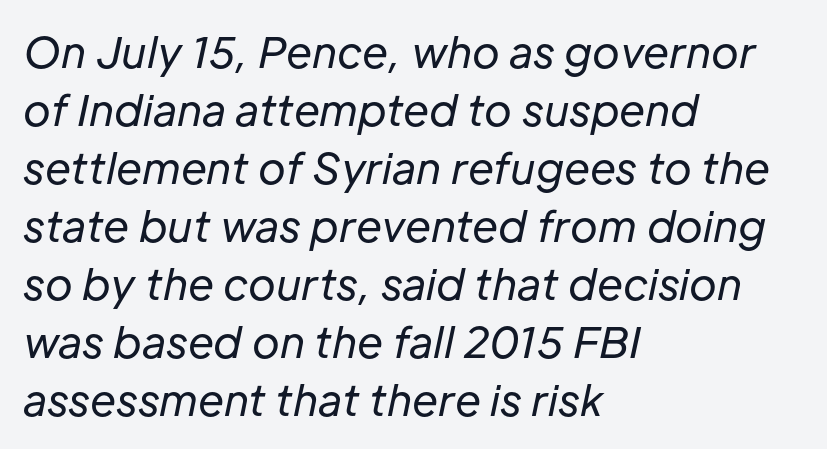
Q: Is the text bold? A: No.
Q: Is the text italic (slanted)? A: Yes, it leans right by about 12 degrees.
Q: Is the text underlined? A: No.
Q: How is the paragraph aligned? A: Left-aligned.
Q: Is the spacing between letters normal or unusually wide? A: Normal.
Q: Is the spacing between lines tight, normal or loose? A: Normal.
Q: Width (condensed, normal, or wide)? A: Normal.
Q: Stroke contrast? A: Low.
Q: x-height? A: Medium.
Q: Monospaced? A: No.
